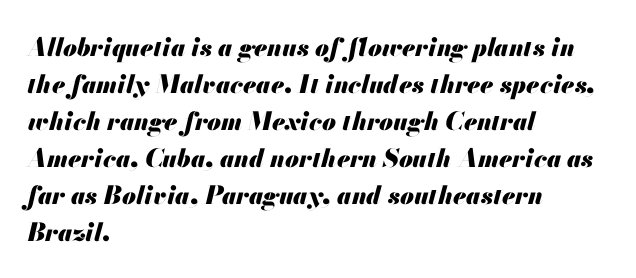
Clear beneath every line of the passage. The lines are quadded left. Compared with typical body copy, the letter spacing here is the same. Yep, that's italic — everything's leaning.
